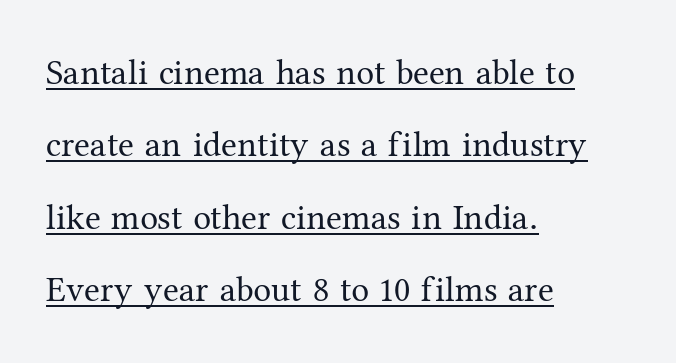
{"serif": "yes", "italic": "no", "bold": "no", "weight": "regular", "width": "normal", "stroke_contrast": "medium", "x_height": "medium", "monospaced": "no", "underline": "yes", "align": "left", "line_spacing": "loose", "line_spacing_ratio": 2.01, "letter_spacing": "normal", "letter_spacing_em": 0.0, "glyph_px": 36}
